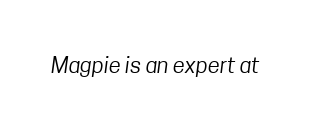
Students, note that the glyphs here touch the page at normal intervals. Any mark beneath the type? The region is blank. Is this a heavy cut? Hardly; it is regular or lighter.
